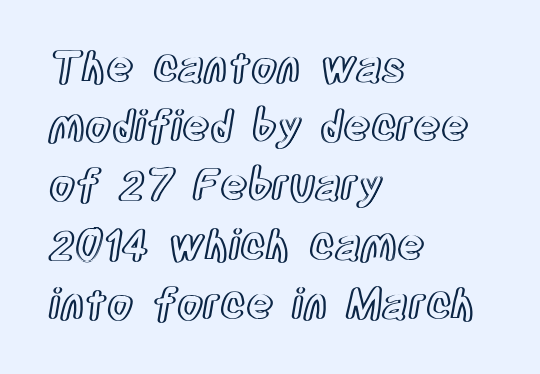
The block of text has a typical density, with ordinary space between rows. Reading down the block, your eye returns to a fixed left position each line. The face used here is proportionally spaced, like ordinary book or web type. The gaps between neighbouring characters are ordinary and unremarkable.
